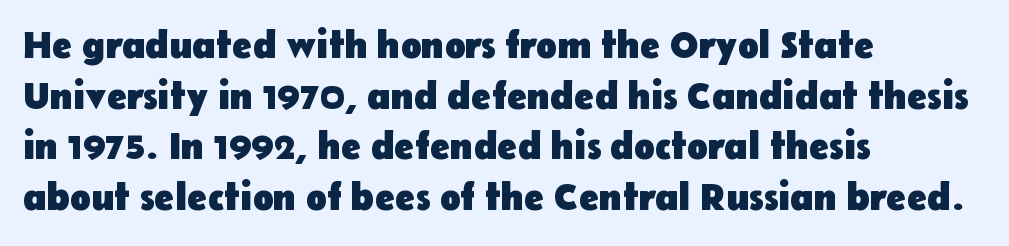
Q: Is the text bold? A: Yes.
Q: Is the text italic (slanted)? A: No, it is upright.
Q: Is the typeface a serif or a sans-serif typeface? A: Sans-serif.
Q: Is the text underlined? A: No.
Q: How is the paragraph aligned? A: Left-aligned.
Q: Is the spacing between letters normal or unusually wide? A: Normal.
Q: Is the spacing between lines tight, normal or loose? A: Normal.
Q: Width (condensed, normal, or wide)? A: Normal.
Q: Stroke contrast? A: Low.
Q: x-height? A: Medium.
Q: Monospaced? A: No.
